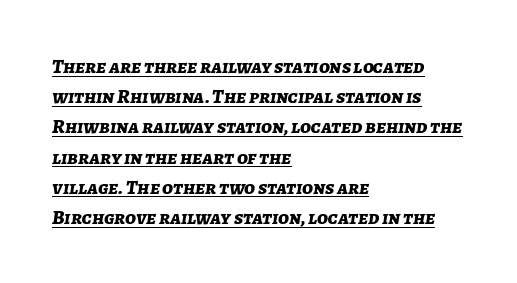
{"italic": "yes", "lean": "right", "slant_degrees": 7, "bold": "yes", "underline": "yes", "align": "left", "line_spacing": "normal", "line_spacing_ratio": 1.51, "letter_spacing": "normal", "letter_spacing_em": 0.0, "glyph_px": 20}
